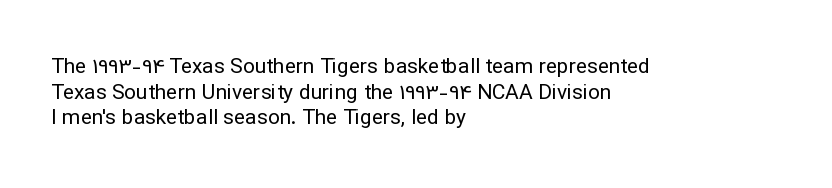
Q: Is the text bold? A: No.
Q: Is the text italic (slanted)? A: No, it is upright.
Q: Is the text underlined? A: No.
Q: How is the paragraph aligned? A: Left-aligned.
Q: Is the spacing between letters normal or unusually wide? A: Normal.
